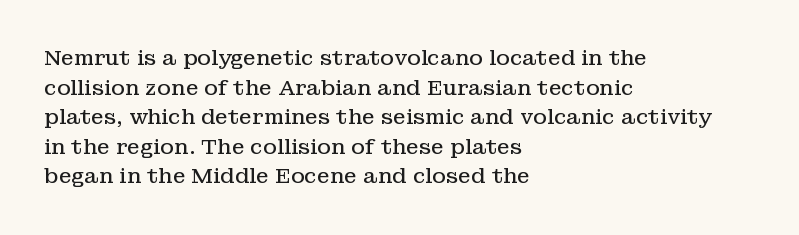
Q: Is the text bold? A: No.
Q: Is the text italic (slanted)? A: No, it is upright.
Q: Is the text underlined? A: No.
Q: How is the paragraph aligned? A: Left-aligned.
Q: Is the spacing between letters normal or unusually wide? A: Normal.
Q: Is the spacing between lines tight, normal or loose? A: Normal.
